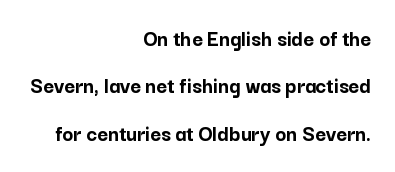
The image shows 23 px bold type, upright; set right-aligned, loose line spacing (2.06x), normal letter spacing, not underlined.
